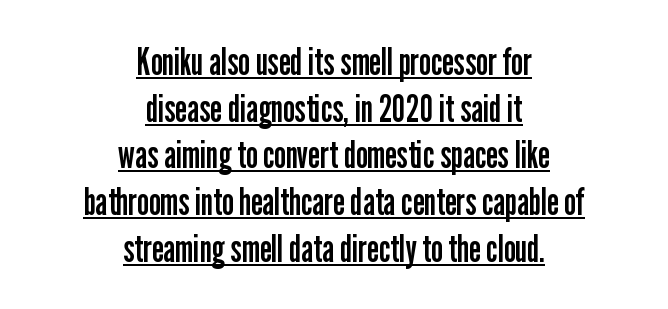
{"serif": "no", "italic": "no", "bold": "no", "weight": "regular", "width": "condensed", "stroke_contrast": "low", "x_height": "medium", "monospaced": "no", "underline": "yes", "align": "center", "line_spacing_ratio": 1.23, "letter_spacing": "normal", "letter_spacing_em": 0.0, "glyph_px": 38}
